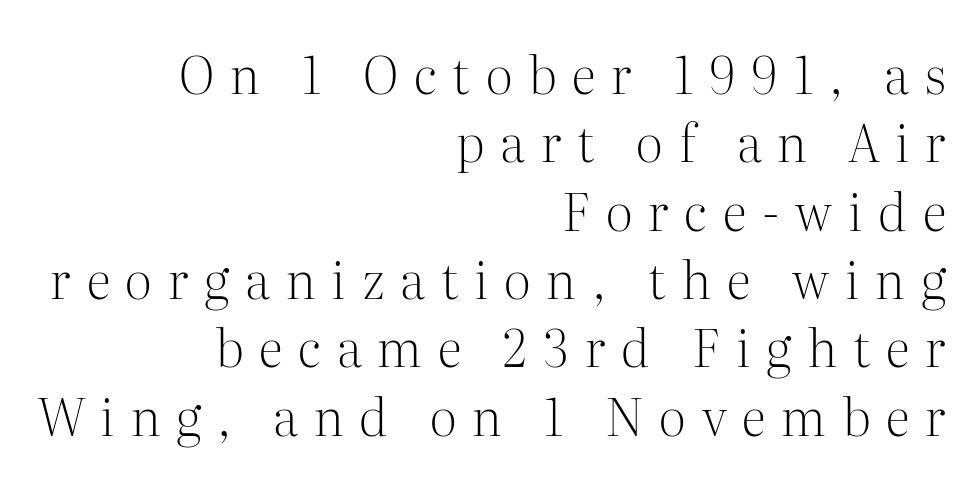
Q: Is the text bold? A: No.
Q: Is the text italic (slanted)? A: No, it is upright.
Q: Is the typeface a serif or a sans-serif typeface? A: Serif.
Q: Is the text underlined? A: No.
Q: How is the paragraph aligned? A: Right-aligned.
Q: Is the spacing between letters normal or unusually wide? A: Unusually wide.
Q: Is the spacing between lines tight, normal or loose? A: Normal.
Q: Width (condensed, normal, or wide)? A: Normal.
Q: Stroke contrast? A: Medium.
Q: x-height? A: Medium.
Q: Monospaced? A: No.
